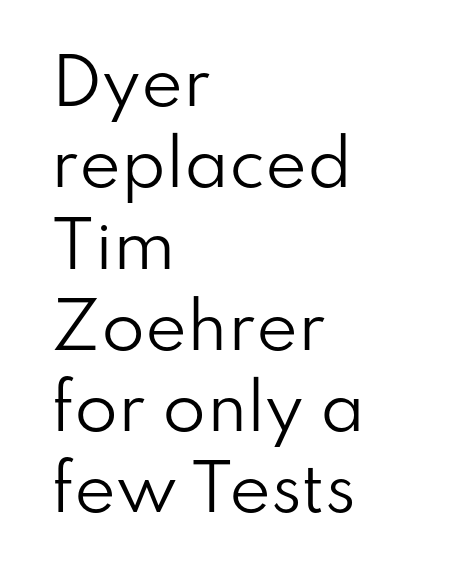
{"serif": "no", "italic": "no", "bold": "no", "weight": "regular", "width": "normal", "stroke_contrast": "low", "x_height": "small", "monospaced": "no", "underline": "no", "align": "left", "line_spacing": "normal", "line_spacing_ratio": 1.29, "letter_spacing": "normal", "letter_spacing_em": 0.0, "glyph_px": 63}
